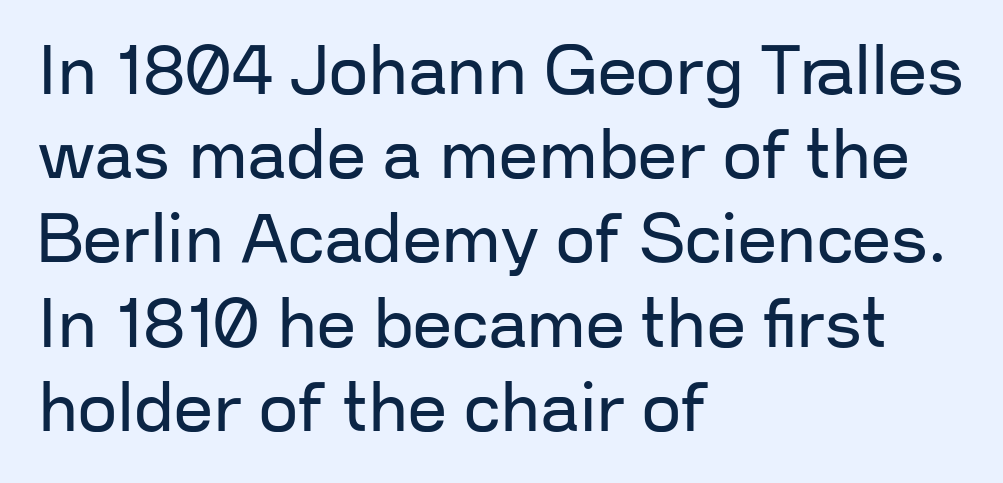
Q: Is the text bold? A: No.
Q: Is the text italic (slanted)? A: No, it is upright.
Q: Is the typeface a serif or a sans-serif typeface? A: Sans-serif.
Q: Is the text underlined? A: No.
Q: How is the paragraph aligned? A: Left-aligned.
Q: Is the spacing between letters normal or unusually wide? A: Normal.
Q: Width (condensed, normal, or wide)? A: Normal.
Q: Stroke contrast? A: Low.
Q: x-height? A: Medium.
Q: Monospaced? A: No.
